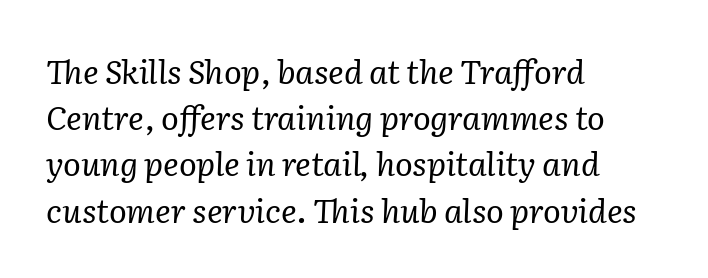
{"serif": "yes", "italic": "yes", "lean": "right", "slant_degrees": 2, "bold": "no", "weight": "regular", "width": "normal", "stroke_contrast": "low", "x_height": "medium", "monospaced": "no", "underline": "no", "align": "left", "line_spacing": "normal", "line_spacing_ratio": 1.4, "letter_spacing": "normal", "letter_spacing_em": 0.0, "glyph_px": 33}
